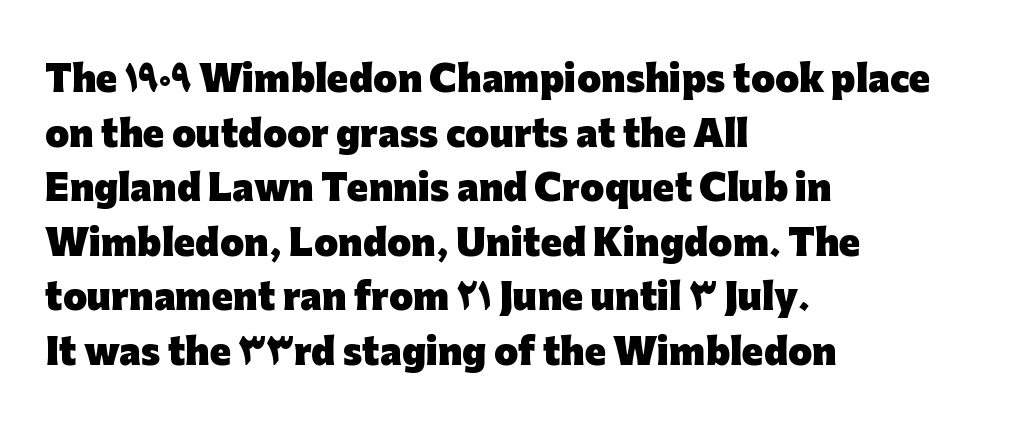
Only glyphs here, with clear space below each row. Letterform terminals end flat and unadorned throughout the passage. Weight: bold. The passage shown has conventional tracking throughout.
